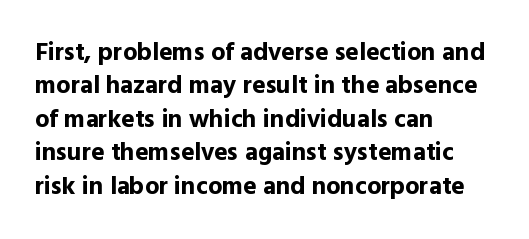
The image shows 25 px bold type, upright; set left-aligned, normal line spacing (1.34x), normal letter spacing, not underlined.
